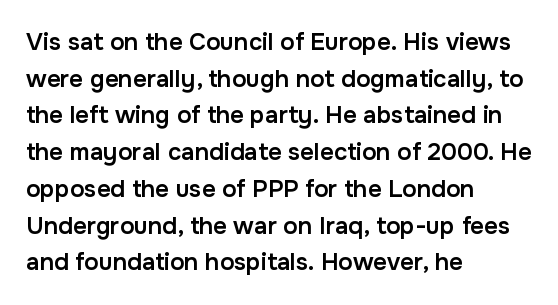
{"italic": "no", "bold": "semi", "underline": "no", "align": "left", "line_spacing": "normal", "line_spacing_ratio": 1.53, "letter_spacing": "normal", "letter_spacing_em": 0.0, "glyph_px": 24}
